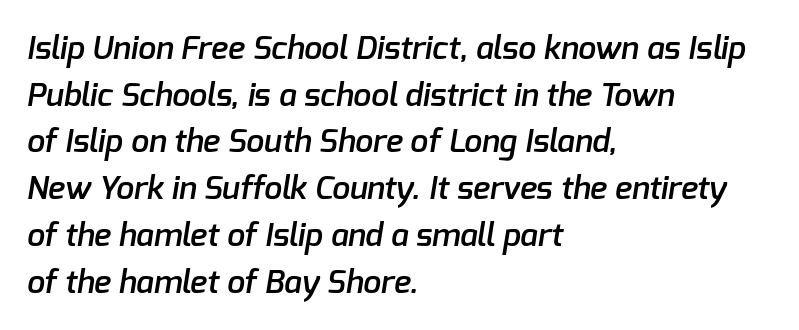
Q: Is the text bold? A: Semi-bold.
Q: Is the typeface a serif or a sans-serif typeface? A: Sans-serif.
Q: Is the text underlined? A: No.
Q: How is the paragraph aligned? A: Left-aligned.
Q: Is the spacing between letters normal or unusually wide? A: Normal.
Q: Is the spacing between lines tight, normal or loose? A: Normal.
Q: Width (condensed, normal, or wide)? A: Normal.
Q: Stroke contrast? A: Low.
Q: x-height? A: Medium.
Q: Monospaced? A: No.
